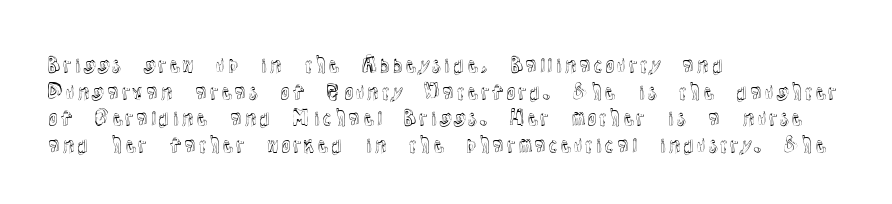
{"italic": "no", "underline": "no", "align": "left", "line_spacing": "normal", "line_spacing_ratio": 1.33, "letter_spacing": "normal", "letter_spacing_em": 0.0, "glyph_px": 20}
